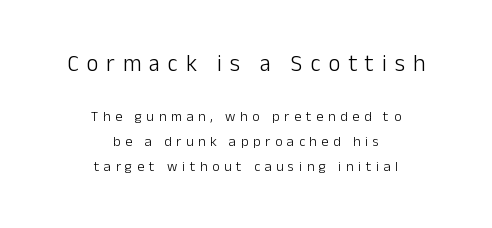
Q: Is the text bold? A: No.
Q: Is the text italic (slanted)? A: No, it is upright.
Q: Is the text underlined? A: No.
Q: How is the paragraph aligned? A: Centered.
Q: Is the spacing between letters normal or unusually wide? A: Unusually wide.
Q: Which block of text is set in a larger size, the first (top) or the second (bottom)? A: The first (top) one.
